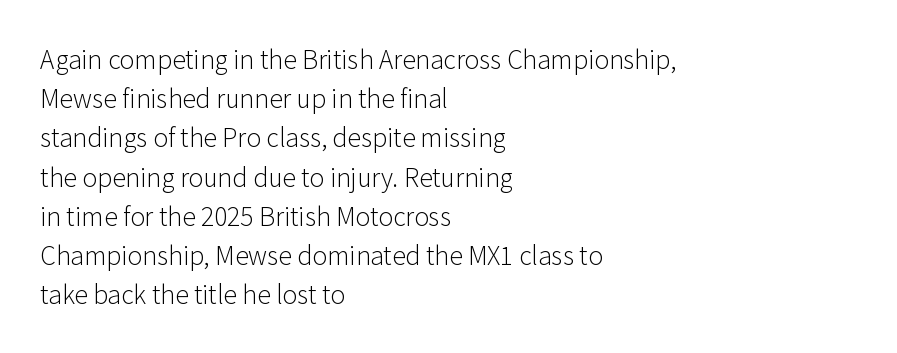
The image shows 25 px text type, upright; set left-aligned, normal line spacing (1.57x), normal letter spacing, not underlined.
